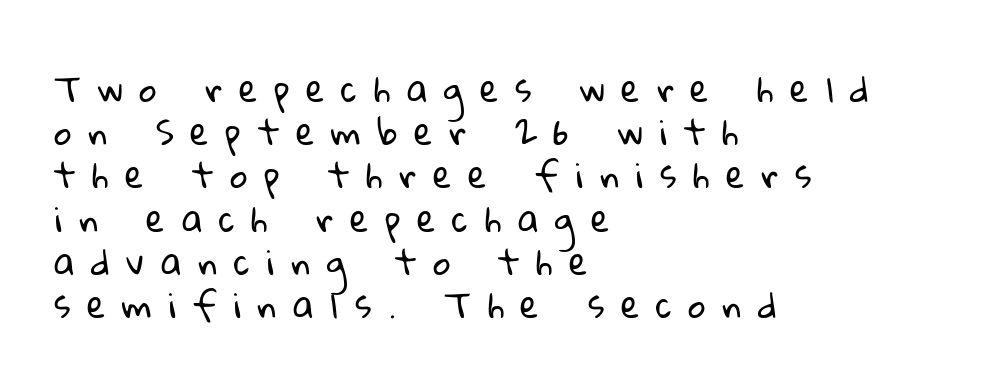
{"serif": "no", "bold": "no", "weight": "regular", "width": "normal", "stroke_contrast": "low", "x_height": "medium", "monospaced": "no", "underline": "no", "align": "left", "line_spacing": "normal", "line_spacing_ratio": 1.27, "letter_spacing": "wide", "letter_spacing_em": 0.49, "glyph_px": 34}
